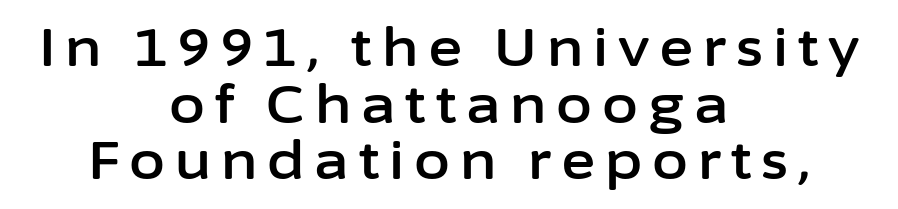
{"serif": "no", "italic": "no", "width": "normal", "stroke_contrast": "low", "x_height": "medium", "monospaced": "no", "underline": "no", "align": "center", "line_spacing": "tight", "line_spacing_ratio": 1.09, "glyph_px": 52}
